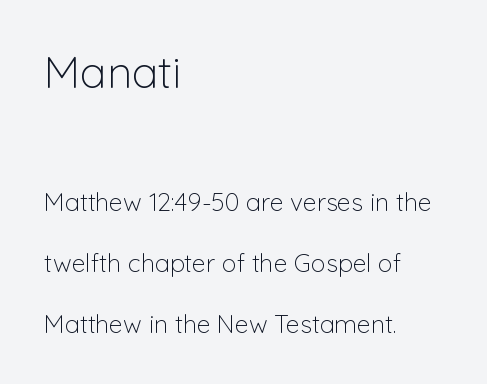
The image shows 44 px light sans-serif type, upright; set left-aligned, loose line spacing (2.43x), normal letter spacing, not underlined; the first (top) block is 1.76x larger; low stroke contrast and a medium x-height.
